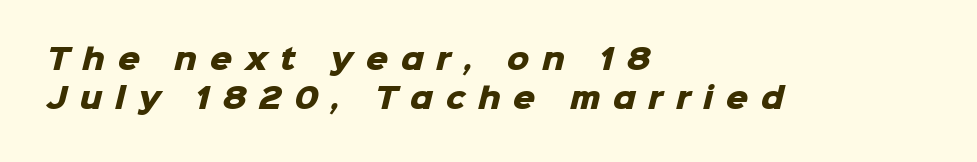
Q: Is the text bold? A: Yes.
Q: Is the typeface a serif or a sans-serif typeface? A: Sans-serif.
Q: Is the text underlined? A: No.
Q: How is the paragraph aligned? A: Left-aligned.
Q: Is the spacing between letters normal or unusually wide? A: Unusually wide.
Q: Is the spacing between lines tight, normal or loose? A: Normal.
Q: Width (condensed, normal, or wide)? A: Normal.
Q: Stroke contrast? A: Low.
Q: x-height? A: Medium.
Q: Monospaced? A: No.
